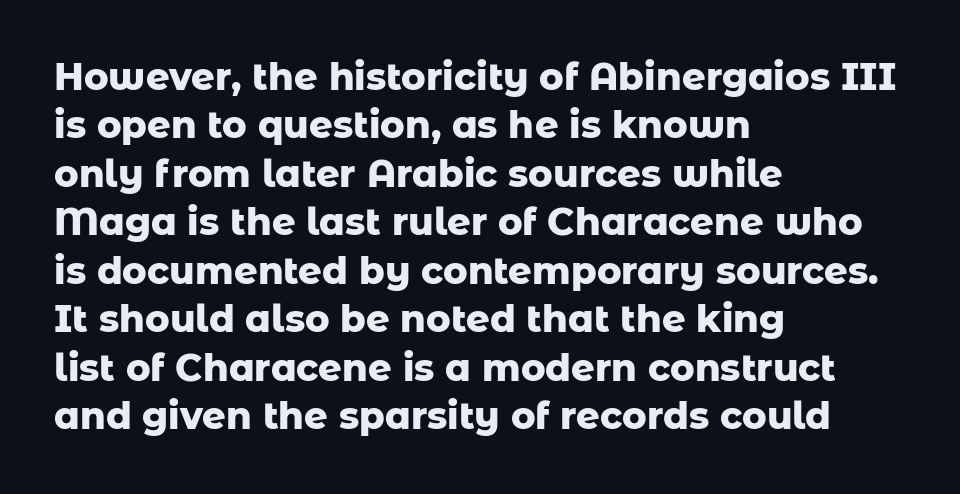
Heavy, bold letterforms. Is this a sans? Yes — the strokes have no serifs. The foot of each line stays bare and open. Characters remain perfectly vertical along every line. Leftover space on each line is placed entirely after the last word. Reading down the column, the eye jumps a familiar distance to each next line.
